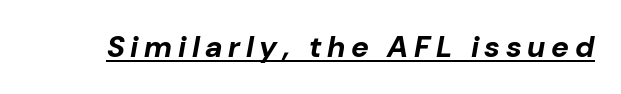
{"italic": "yes", "lean": "right", "slant_degrees": 10, "bold": "yes", "weight": "bold", "width": "normal", "stroke_contrast": "low", "x_height": "medium", "monospaced": "no", "underline": "yes", "glyph_px": 30}
